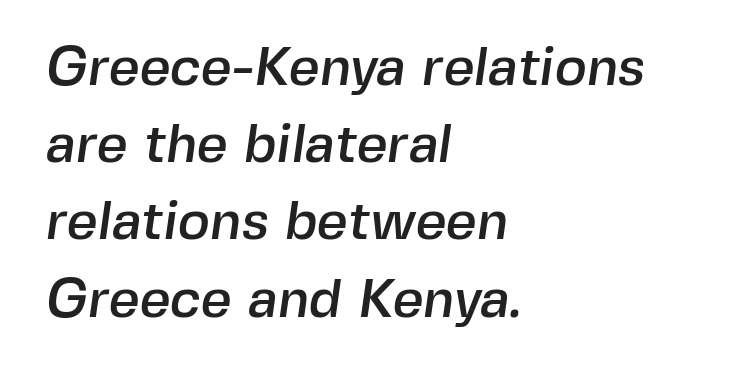
The image shows 54 px sans-serif type; set left-aligned, normal line spacing (1.43x), normal letter spacing, not underlined; a medium x-height.
